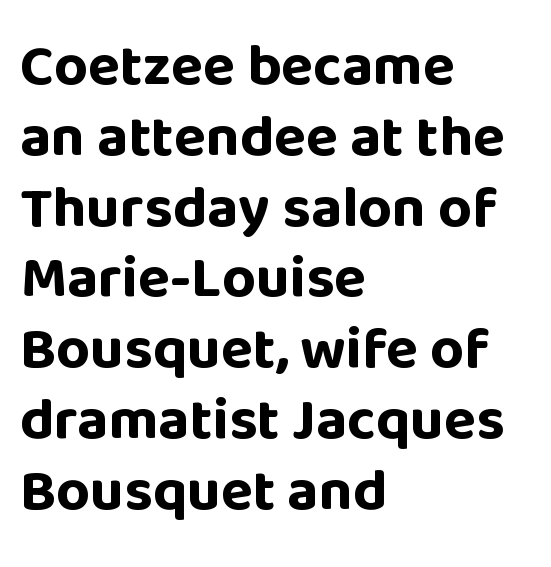
{"serif": "no", "italic": "no", "bold": "yes", "weight": "bold", "width": "normal", "stroke_contrast": "low", "x_height": "large", "monospaced": "no", "underline": "no", "align": "left", "line_spacing_ratio": 1.2, "letter_spacing": "normal", "letter_spacing_em": 0.0, "glyph_px": 59}
